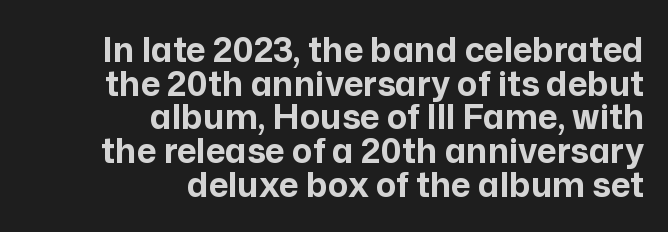
Horizontally, the lines are justified to the trailing edge only. Each word holds together tightly as a unit, with standard inter-letter gaps. No word sits above an underline. The vertical gap from one line to the next is small. Caption: bold face, heavy strokes. You can tell from the bare stems that sans-serif type was used.
